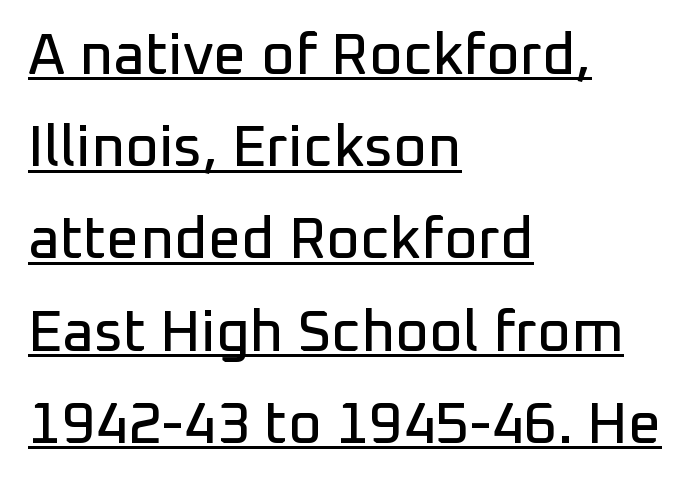
Q: Is the text italic (slanted)? A: No, it is upright.
Q: Is the typeface a serif or a sans-serif typeface? A: Sans-serif.
Q: Is the text underlined? A: Yes.
Q: How is the paragraph aligned? A: Left-aligned.
Q: Is the spacing between letters normal or unusually wide? A: Normal.
Q: Is the spacing between lines tight, normal or loose? A: Normal.
Q: Width (condensed, normal, or wide)? A: Normal.
Q: Stroke contrast? A: Low.
Q: x-height? A: Medium.
Q: Monospaced? A: No.
